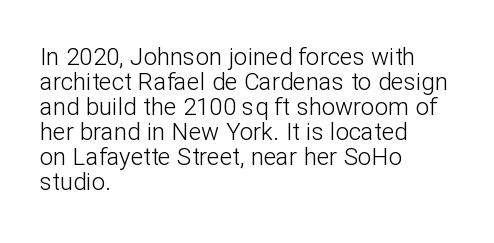
Q: Is the text bold? A: No.
Q: Is the text italic (slanted)? A: No, it is upright.
Q: Is the text underlined? A: No.
Q: How is the paragraph aligned? A: Left-aligned.
Q: Is the spacing between letters normal or unusually wide? A: Normal.
Q: Is the spacing between lines tight, normal or loose? A: Tight.
